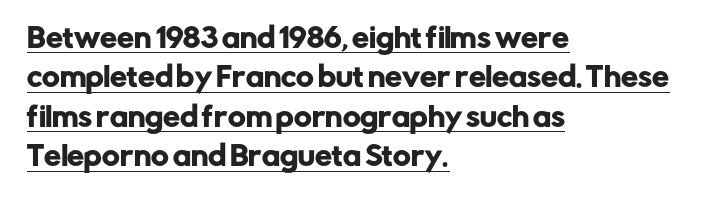
The image shows 27 px text type, upright; set left-aligned, normal line spacing (1.46x), normal letter spacing, underlined.
